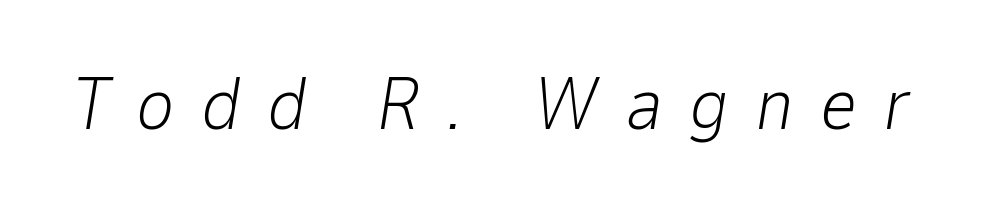
{"italic": "yes", "lean": "right", "slant_degrees": 9, "bold": "no", "weight": "light", "width": "normal", "stroke_contrast": "low", "x_height": "medium", "monospaced": "no", "underline": "no", "letter_spacing": "wide", "letter_spacing_em": 0.35, "glyph_px": 74}
